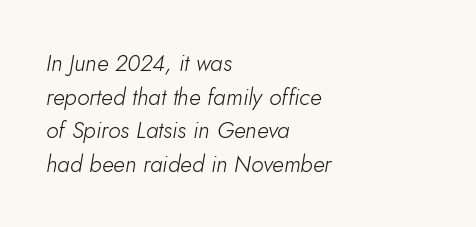
Q: Is the text bold? A: No.
Q: Is the text italic (slanted)? A: Yes, it leans right by about 5 degrees.
Q: Is the text underlined? A: No.
Q: How is the paragraph aligned? A: Left-aligned.
Q: Is the spacing between letters normal or unusually wide? A: Normal.
Q: Is the spacing between lines tight, normal or loose? A: Normal.
